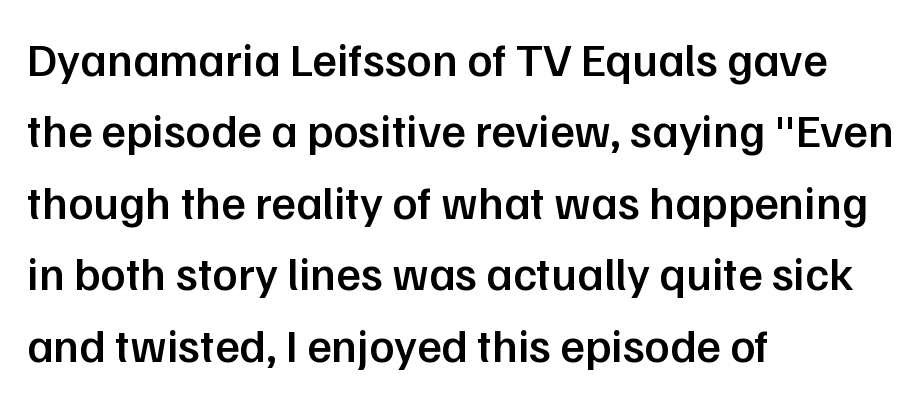
Q: Is the text bold? A: Semi-bold.
Q: Is the text italic (slanted)? A: No, it is upright.
Q: Is the typeface a serif or a sans-serif typeface? A: Sans-serif.
Q: Is the text underlined? A: No.
Q: How is the paragraph aligned? A: Left-aligned.
Q: Is the spacing between letters normal or unusually wide? A: Normal.
Q: Is the spacing between lines tight, normal or loose? A: Normal.
Q: Width (condensed, normal, or wide)? A: Normal.
Q: Stroke contrast? A: Low.
Q: x-height? A: Medium.
Q: Monospaced? A: No.
